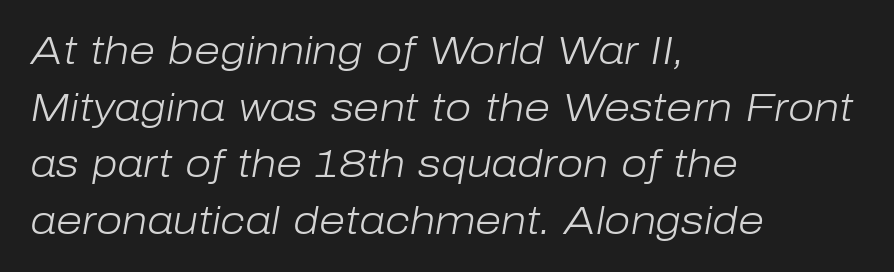
The image shows 38 px light type, italic (leaning right); set left-aligned, normal line spacing (1.49x), normal letter spacing, not underlined; low stroke contrast and a medium x-height.
